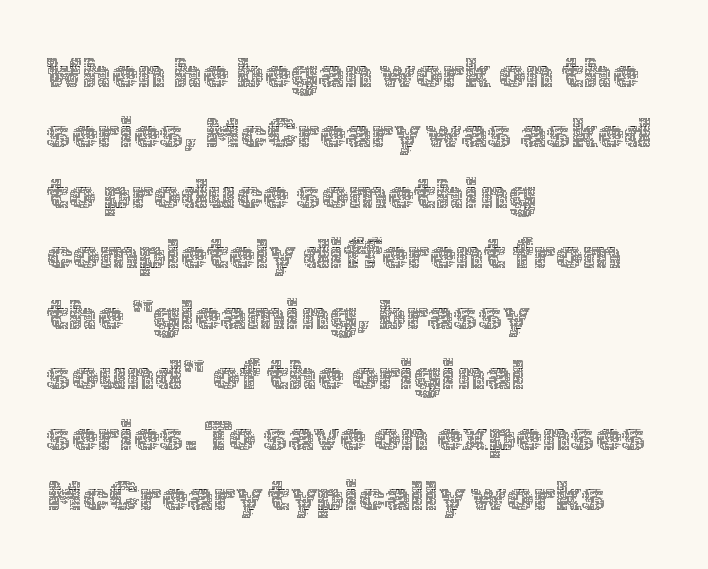
The image shows 42 px thin type, upright; set left-aligned, normal line spacing (1.44x), normal letter spacing, not underlined; a medium x-height.
